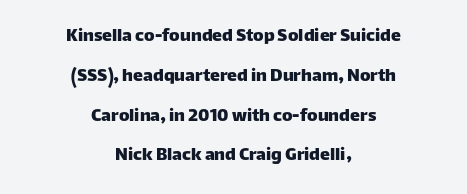
Descender tails drop into unmarked territory. Does the leading feel generous? Absolutely, it's lavish. The setting favours the middle, as headings and verse often do. What stands out about the letter spacing? Nothing — it is the standard amount. If you drew a line through each stem, it would be perfectly vertical.
